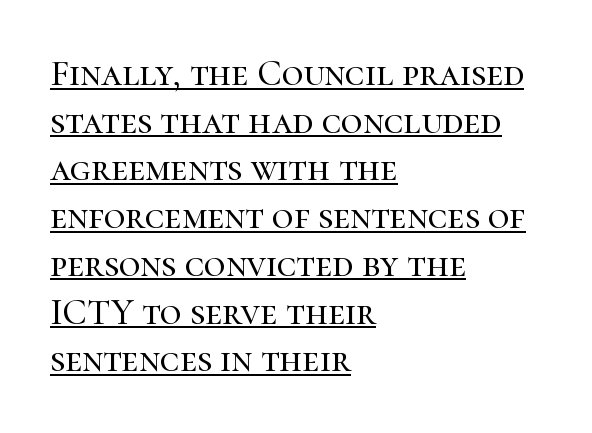
The image shows 37 px serif type, upright; set left-aligned, normal line spacing (1.29x), normal letter spacing, underlined; high stroke contrast and a medium x-height.
